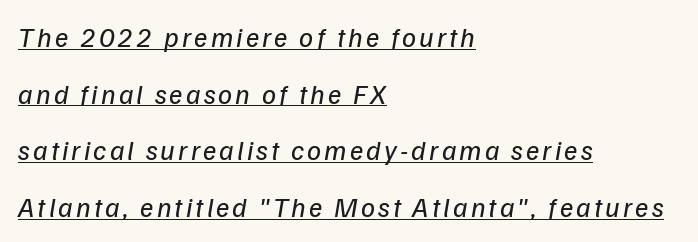
The image shows 28 px regular-weight sans-serif type; set left-aligned, loose line spacing (2.02x), underlined; low stroke contrast and a medium x-height.
